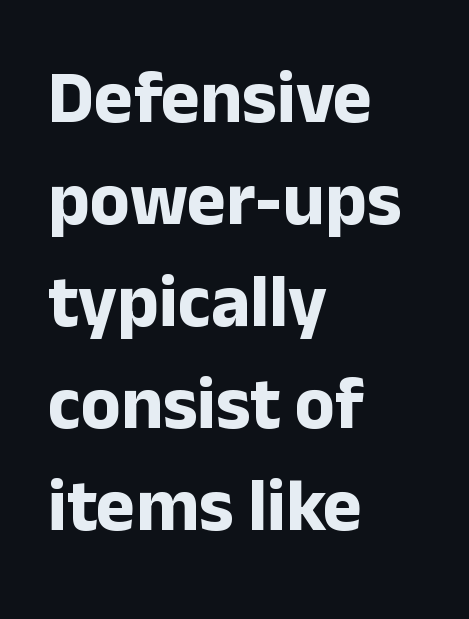
{"serif": "no", "italic": "no", "bold": "yes", "weight": "bold", "width": "normal", "stroke_contrast": "low", "x_height": "medium", "monospaced": "no", "underline": "no", "align": "left", "line_spacing": "normal", "line_spacing_ratio": 1.38, "letter_spacing": "normal", "letter_spacing_em": 0.0, "glyph_px": 74}
